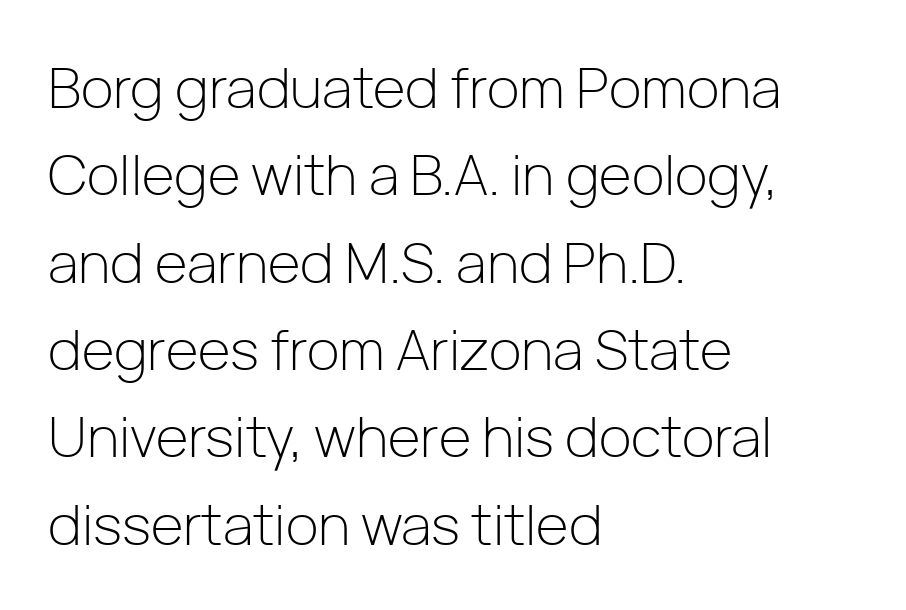
{"serif": "no", "italic": "no", "bold": "no", "weight": "light", "width": "normal", "stroke_contrast": "low", "x_height": "medium", "monospaced": "no", "underline": "no", "align": "left", "line_spacing": "normal", "line_spacing_ratio": 1.56, "letter_spacing": "normal", "letter_spacing_em": 0.0, "glyph_px": 56}
